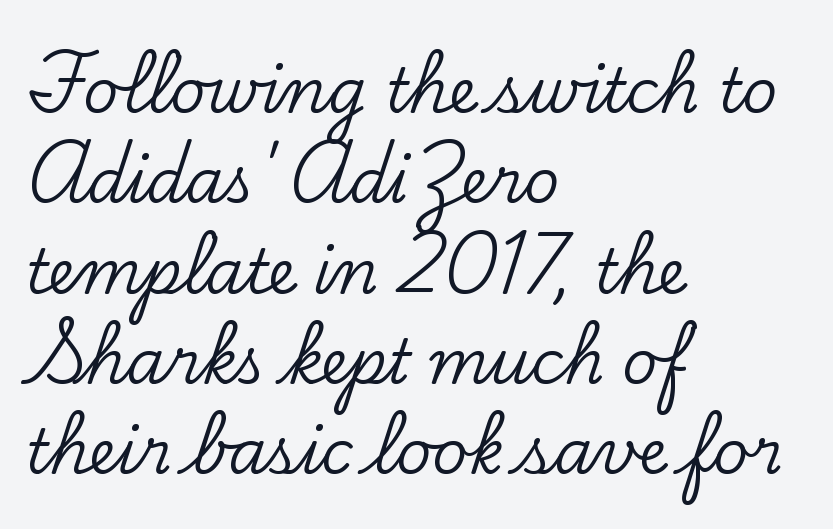
The font family rendered here belongs to the serif group. Looks like regular typesetting: each glyph gets only the width it needs. Quick note: interline space is typical. The horizontal fit of the characters is conventional and even. The passage is arranged the way most books set body copy — flush left.
